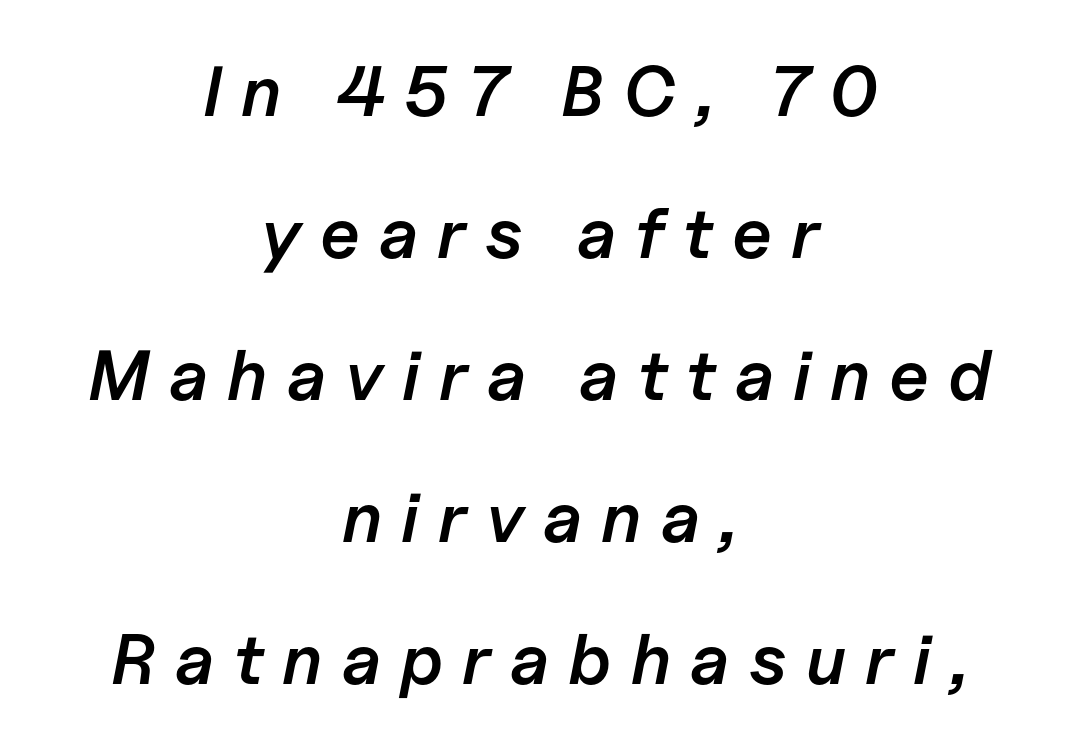
Layout note: lines centered. The horizontal fit of the characters is loose and conspicuously gappy. Widely set lines give the paragraph a tall, airy silhouette. The passage shown is semibold, sitting just below true bold. The axis of the letterforms is tilted away from vertical.
